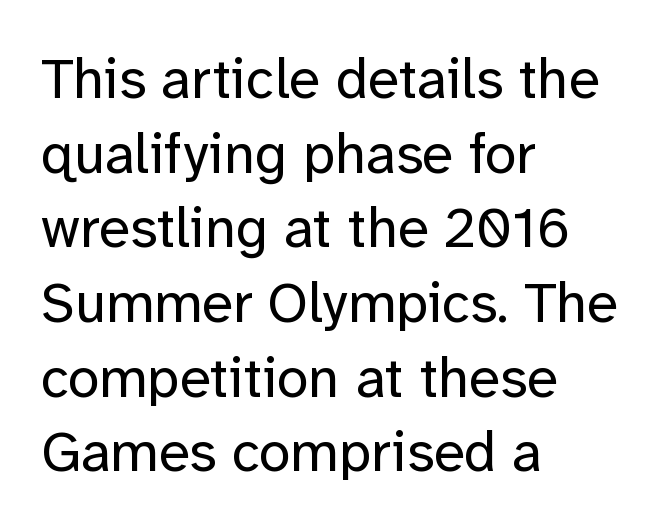
{"serif": "no", "italic": "no", "bold": "no", "weight": "regular", "width": "normal", "stroke_contrast": "low", "x_height": "medium", "monospaced": "no", "underline": "no", "align": "left", "line_spacing": "normal", "line_spacing_ratio": 1.31, "letter_spacing": "normal", "letter_spacing_em": 0.0, "glyph_px": 57}
